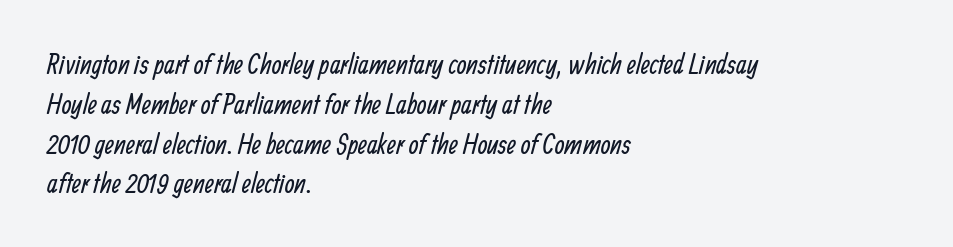
Q: Is the text bold? A: No.
Q: Is the typeface a serif or a sans-serif typeface? A: Sans-serif.
Q: Is the text underlined? A: No.
Q: How is the paragraph aligned? A: Left-aligned.
Q: Is the spacing between letters normal or unusually wide? A: Normal.
Q: Is the spacing between lines tight, normal or loose? A: Normal.
Q: Width (condensed, normal, or wide)? A: Condensed.
Q: Stroke contrast? A: Low.
Q: x-height? A: Medium.
Q: Monospaced? A: No.
